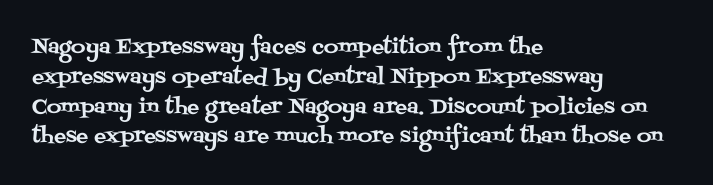
{"italic": "no", "underline": "no", "align": "left", "line_spacing": "normal", "line_spacing_ratio": 1.49, "letter_spacing": "normal", "letter_spacing_em": 0.0, "glyph_px": 20}
